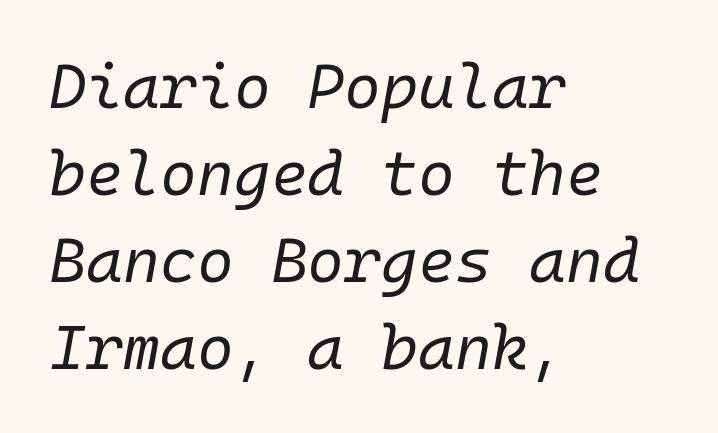
Q: Is the text bold? A: No.
Q: Is the text italic (slanted)? A: Yes, it leans right by about 10 degrees.
Q: Is the text underlined? A: No.
Q: How is the paragraph aligned? A: Left-aligned.
Q: Is the spacing between letters normal or unusually wide? A: Normal.
Q: Is the spacing between lines tight, normal or loose? A: Normal.
Q: Width (condensed, normal, or wide)? A: Normal.
Q: Stroke contrast? A: Low.
Q: x-height? A: Medium.
Q: Monospaced? A: Yes.
